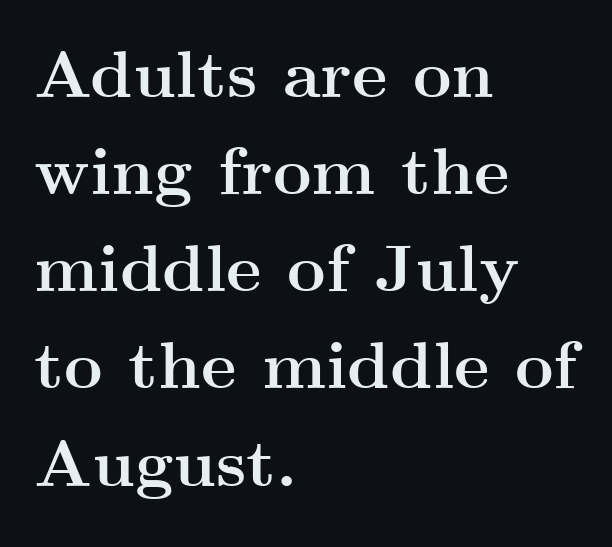
The image shows 67 px semibold, wide serif type, upright; set left-aligned, normal line spacing (1.45x), normal letter spacing, not underlined; medium stroke contrast and a small x-height.
